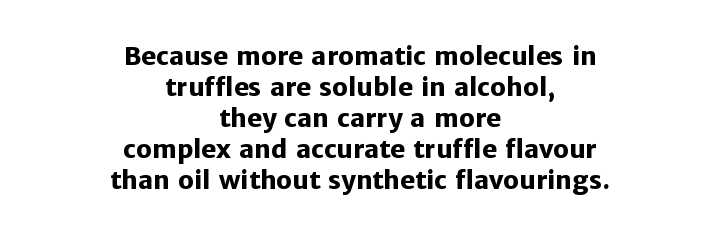
Q: Is the text bold? A: Yes.
Q: Is the text italic (slanted)? A: No, it is upright.
Q: Is the text underlined? A: No.
Q: How is the paragraph aligned? A: Centered.
Q: Is the spacing between letters normal or unusually wide? A: Normal.
